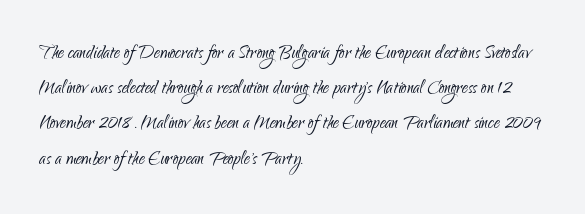
A typesetter would call this leading conventional body-copy spacing. Casual observation: everything's shoved over to the left. Counters stay open thanks to moderate or lighter strokes. No extra tracking has been applied to these lines. The gap between lines stays unmarked.
